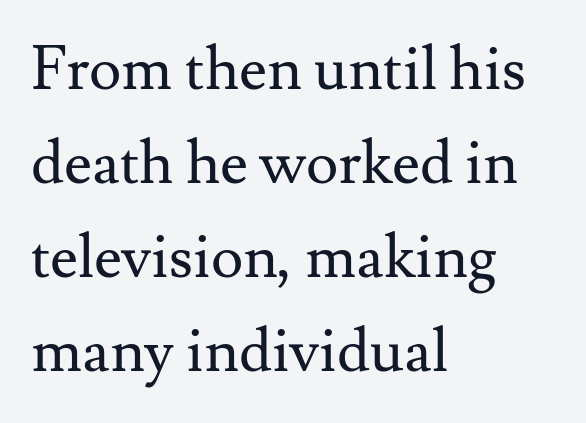
The image shows 61 px regular-weight serif type, upright; set left-aligned, normal line spacing (1.54x), normal letter spacing, not underlined; medium stroke contrast and a small x-height.
